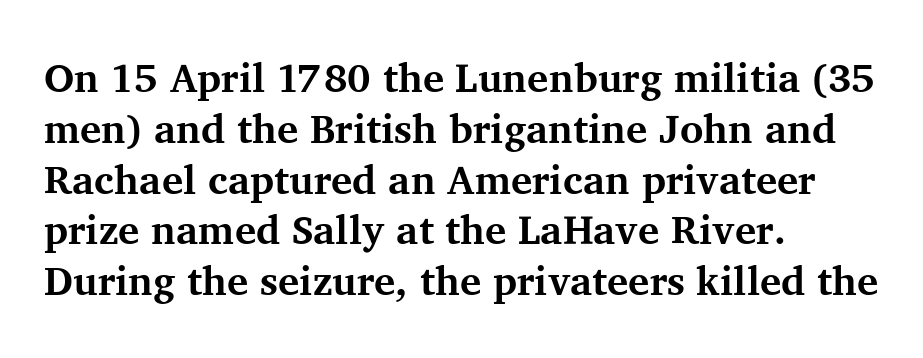
Q: Is the text bold? A: Yes.
Q: Is the text italic (slanted)? A: No, it is upright.
Q: Is the typeface a serif or a sans-serif typeface? A: Serif.
Q: Is the text underlined? A: No.
Q: How is the paragraph aligned? A: Left-aligned.
Q: Is the spacing between letters normal or unusually wide? A: Normal.
Q: Is the spacing between lines tight, normal or loose? A: Normal.
Q: Width (condensed, normal, or wide)? A: Normal.
Q: Stroke contrast? A: Medium.
Q: x-height? A: Medium.
Q: Monospaced? A: No.
